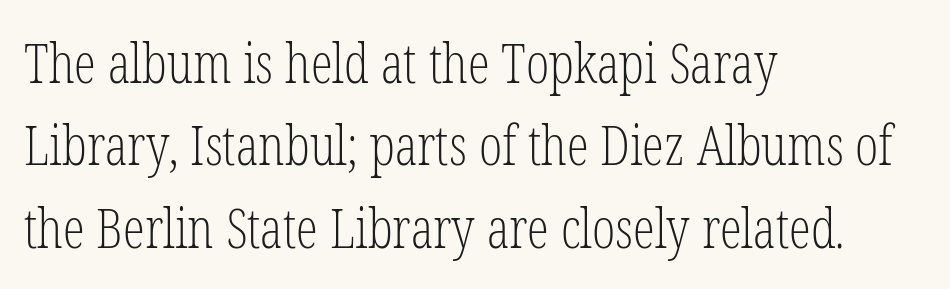
No extra tracking has been applied to these lines. Casual observation: everything's shoved over to the left. Stems and bowls with no extra thickness — not bold. A normal amount of white space separates one row of letters from the next.
